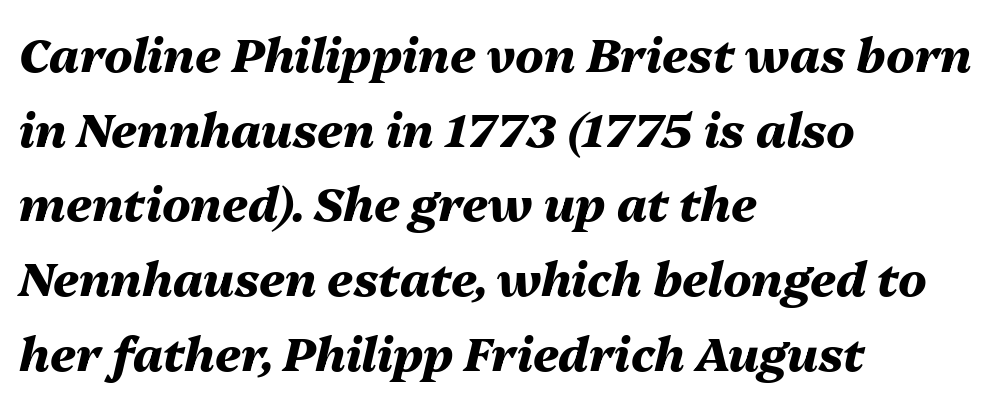
The image shows 47 px heavy type, italic (leaning right); set left-aligned, normal line spacing (1.59x), normal letter spacing, not underlined; medium stroke contrast and a medium x-height.
